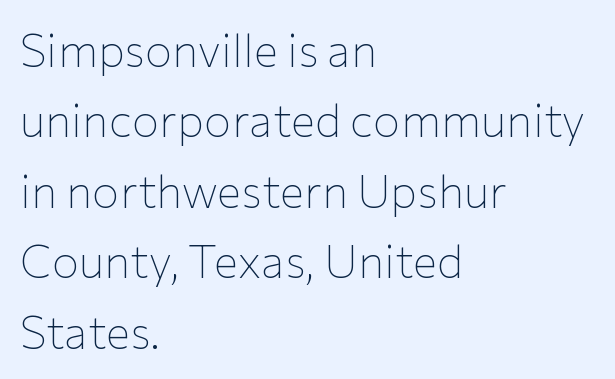
The image shows 46 px thin sans-serif type, upright; set left-aligned, normal line spacing (1.53x), normal letter spacing, not underlined; low stroke contrast and a medium x-height.
